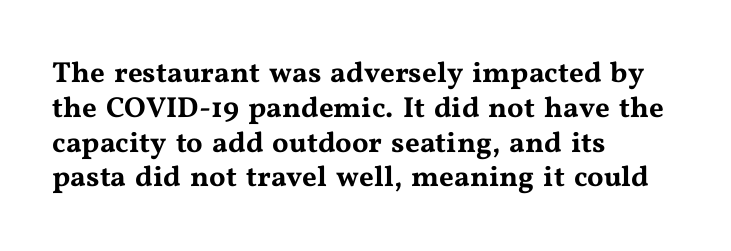
{"serif": "yes", "italic": "no", "width": "wide", "stroke_contrast": "medium", "x_height": "medium", "monospaced": "no", "underline": "no", "align": "left", "line_spacing_ratio": 1.2, "letter_spacing": "normal", "letter_spacing_em": 0.0, "glyph_px": 29}
